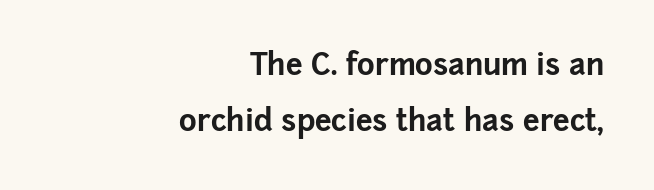
{"serif": "no", "italic": "no", "bold": "yes", "weight": "bold", "width": "normal", "stroke_contrast": "low", "x_height": "medium", "monospaced": "no", "underline": "no", "align": "right", "line_spacing_ratio": 1.86, "letter_spacing": "normal", "letter_spacing_em": 0.0, "glyph_px": 30}
